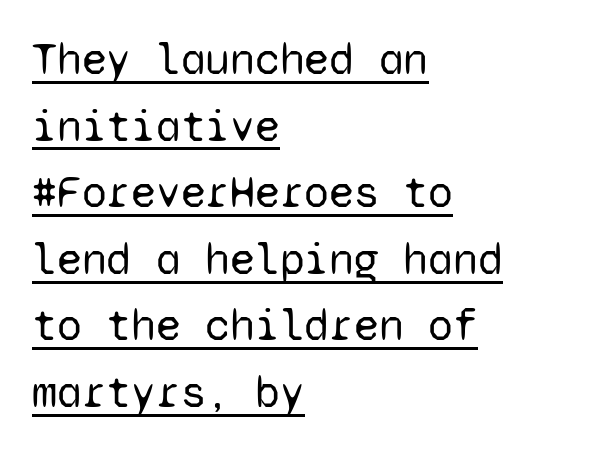
Q: Is the text bold? A: No.
Q: Is the text italic (slanted)? A: No, it is upright.
Q: Is the typeface a serif or a sans-serif typeface? A: Sans-serif.
Q: Is the text underlined? A: Yes.
Q: How is the paragraph aligned? A: Left-aligned.
Q: Is the spacing between letters normal or unusually wide? A: Normal.
Q: Is the spacing between lines tight, normal or loose? A: Normal.
Q: Width (condensed, normal, or wide)? A: Normal.
Q: Stroke contrast? A: Low.
Q: x-height? A: Medium.
Q: Monospaced? A: Yes.
